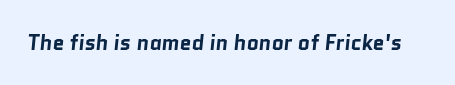
The image shows 21 px bold type; set normal letter spacing, not underlined.
